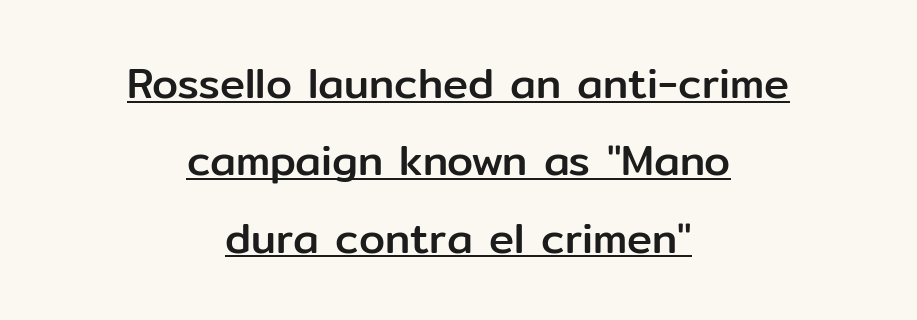
{"serif": "no", "italic": "no", "width": "normal", "stroke_contrast": "low", "x_height": "medium", "monospaced": "no", "underline": "yes", "align": "center", "line_spacing_ratio": 1.84, "letter_spacing": "normal", "letter_spacing_em": 0.0, "glyph_px": 42}
